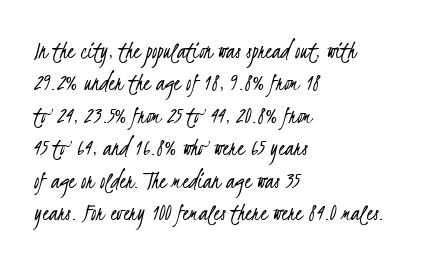
The image shows 26 px text type; set left-aligned, normal line spacing (1.25x), normal letter spacing, not underlined.
